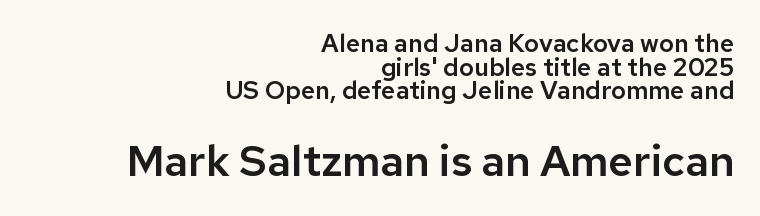
{"serif": "no", "italic": "no", "width": "normal", "stroke_contrast": "low", "x_height": "medium", "monospaced": "no", "underline": "no", "align": "right", "line_spacing": "tight", "line_spacing_ratio": 0.95, "letter_spacing": "normal", "letter_spacing_em": 0.0, "larger_block": "second", "size_ratio": 1.72, "glyph_px": 43}
